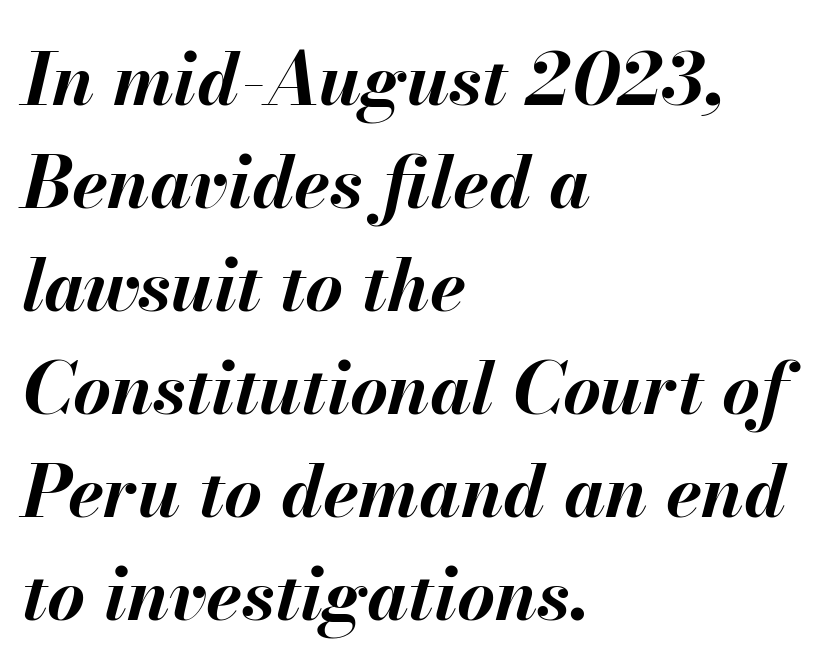
Compared with typical body copy, the letter spacing here is the same. Is there much room between lines? A standard amount, neither cramped nor airy. The characters look thick and weighty, a clear bold. Think of a printed novel: that variable character pitch is what you see here. Reading down the block, your eye returns to a fixed left position each line.
